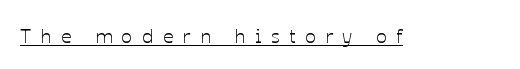
The image shows 20 px text type, upright; set unusually wide letter spacing (+0.48 em), underlined.
